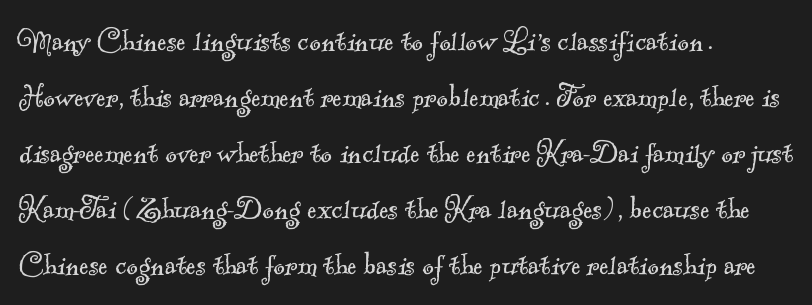
You can tell from the footed stems that serif type was used. Note the varied advance widths — an 'i' is clearly narrower than an 'm'. Bare-footed words on every line. The ragged edge is on the right, which tells us the setting is flush left. Heft: none added — not bold. Characters follow at the spacing the type designer built in.
